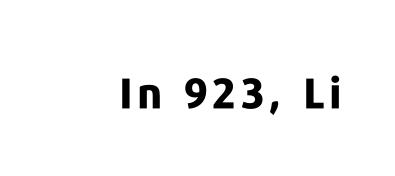
The image shows 42 px bold sans-serif type, upright; set not underlined; low stroke contrast and a medium x-height.
